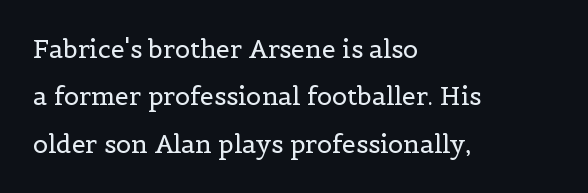
{"italic": "no", "bold": "no", "underline": "no", "align": "left", "line_spacing": "loose", "line_spacing_ratio": 1.9, "letter_spacing": "normal", "letter_spacing_em": 0.0, "glyph_px": 25}
